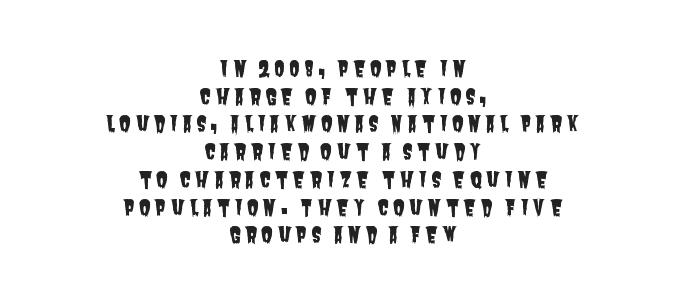
{"underline": "no", "align": "center", "line_spacing": "normal", "line_spacing_ratio": 1.32, "glyph_px": 21}
